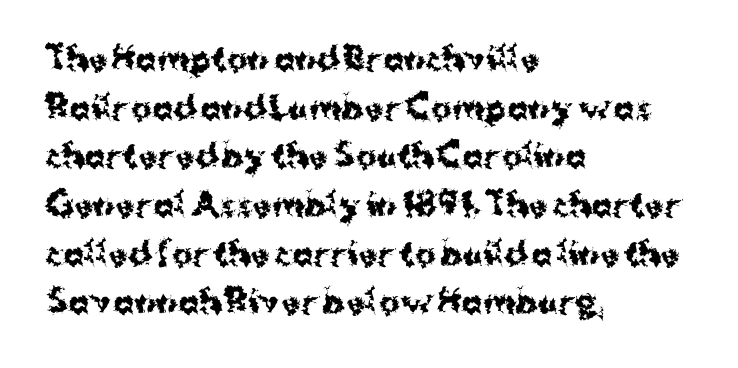
Each word holds together tightly as a unit, with standard inter-letter gaps. Nope, not italic — everything's standing straight. The rendering uses a moderate line-height, typical for paragraphs. Here the designer chose a conventional face with non-uniform glyph widths.
